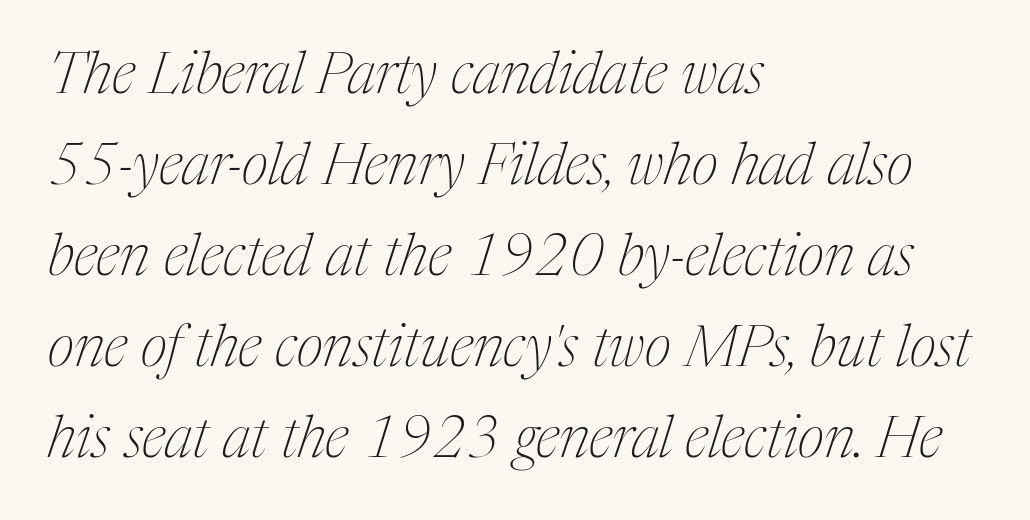
The image shows 58 px thin, condensed serif type, italic (leaning right); set left-aligned, normal line spacing (1.57x), normal letter spacing, not underlined; medium stroke contrast and a medium x-height.
